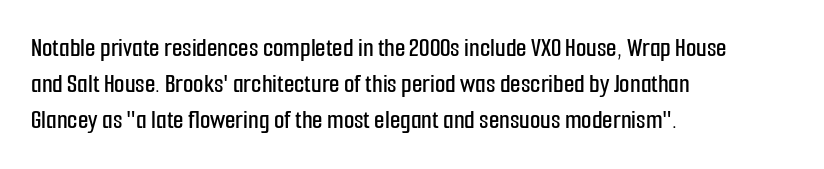
A normal amount of white space separates one row of letters from the next. Rendered with straight, roman letterforms. Rule under the text: the space is simply empty. Glyph-to-glyph distance matches everyday printed text. Horizontal alignment here is leftward, the default for most running prose.
